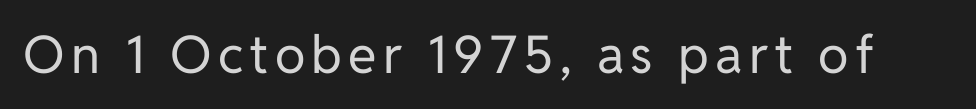
{"serif": "no", "italic": "no", "bold": "no", "weight": "regular", "width": "normal", "stroke_contrast": "low", "x_height": "medium", "monospaced": "no", "underline": "no", "glyph_px": 52}
